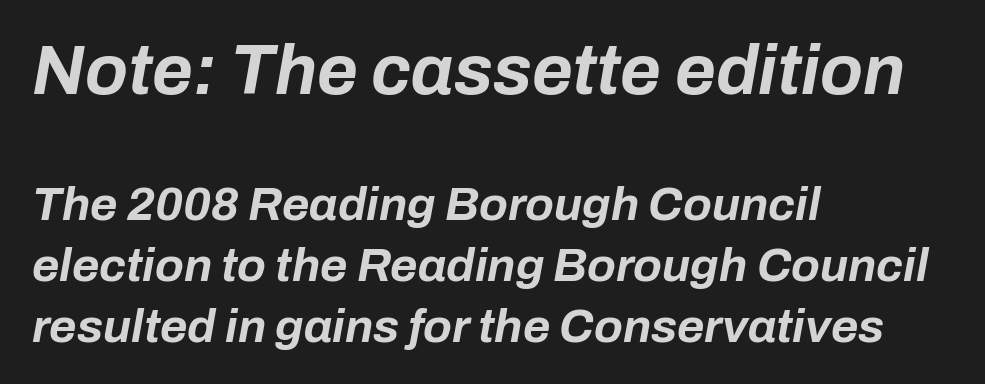
The image shows 70 px bold type, italic (leaning right); set left-aligned, normal line spacing (1.29x), normal letter spacing, not underlined; the first (top) block is 1.49x larger; low stroke contrast and a medium x-height.
